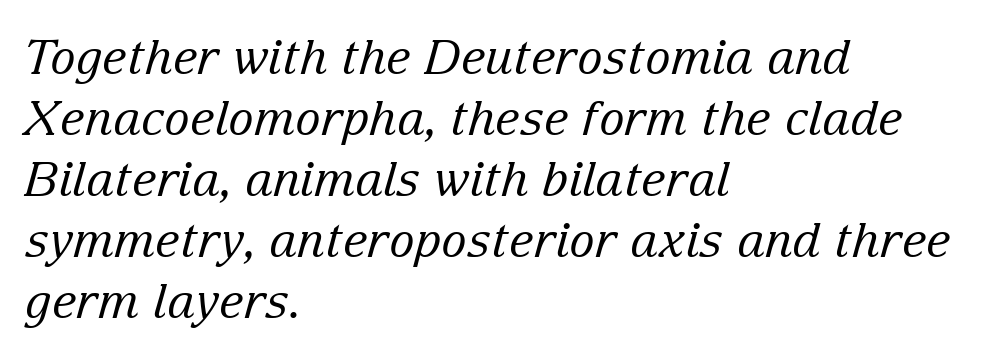
The image shows 48 px regular-weight serif type, italic (leaning right); set left-aligned, normal line spacing (1.27x), normal letter spacing, not underlined; low stroke contrast and a medium x-height.
